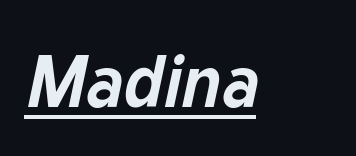
Q: Is the text bold? A: Yes.
Q: Is the text italic (slanted)? A: Yes, it leans right by about 12 degrees.
Q: Is the text underlined? A: Yes.
Q: Is the spacing between letters normal or unusually wide? A: Normal.
Q: Width (condensed, normal, or wide)? A: Normal.
Q: Stroke contrast? A: Low.
Q: x-height? A: Medium.
Q: Monospaced? A: No.
